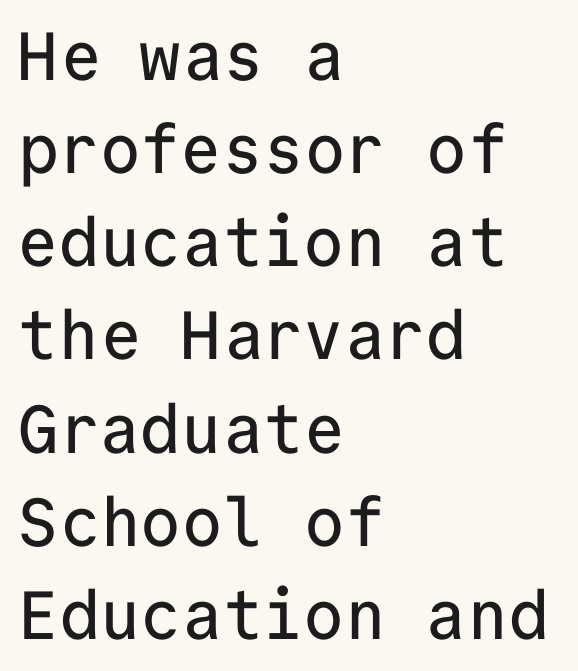
The image shows 68 px sans-serif type, upright, monospaced; set left-aligned, normal line spacing (1.37x), normal letter spacing, not underlined; low stroke contrast and a medium x-height.
